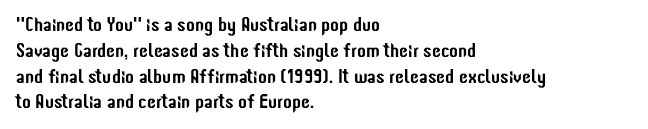
The image shows 20 px text type, upright; set left-aligned, normal line spacing (1.29x), normal letter spacing, not underlined.
